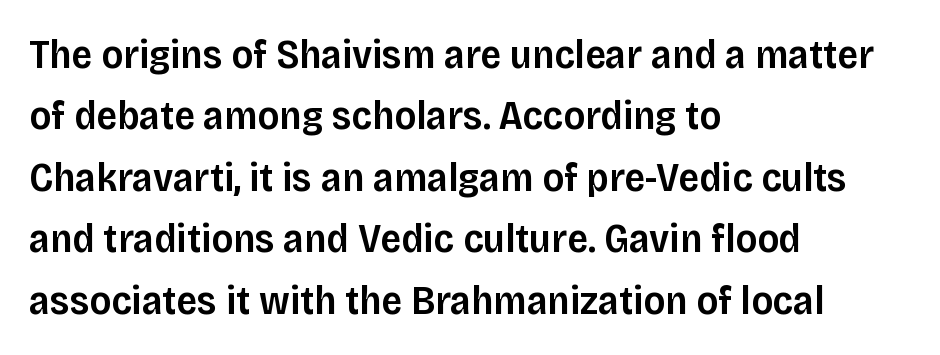
The image shows 41 px semibold sans-serif type, upright; set left-aligned, normal line spacing (1.5x), normal letter spacing, not underlined; low stroke contrast and a large x-height.
